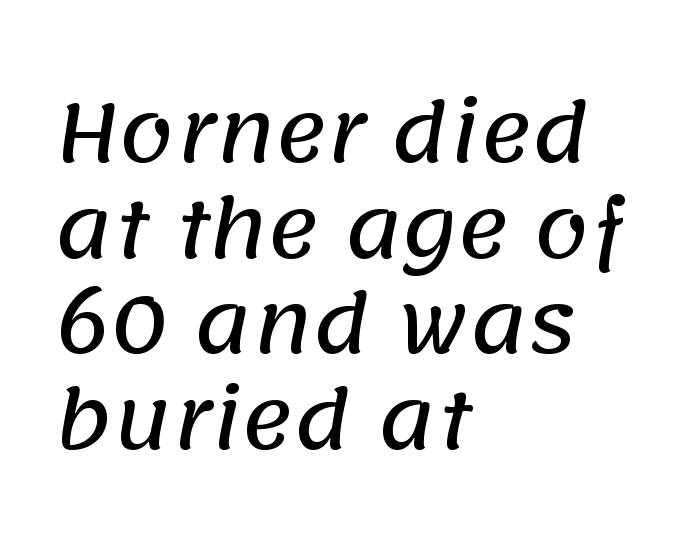
Q: Is the typeface a serif or a sans-serif typeface? A: Sans-serif.
Q: Is the text underlined? A: No.
Q: How is the paragraph aligned? A: Left-aligned.
Q: Is the spacing between letters normal or unusually wide? A: Normal.
Q: Width (condensed, normal, or wide)? A: Normal.
Q: Stroke contrast? A: Low.
Q: x-height? A: Large.
Q: Monospaced? A: No.
